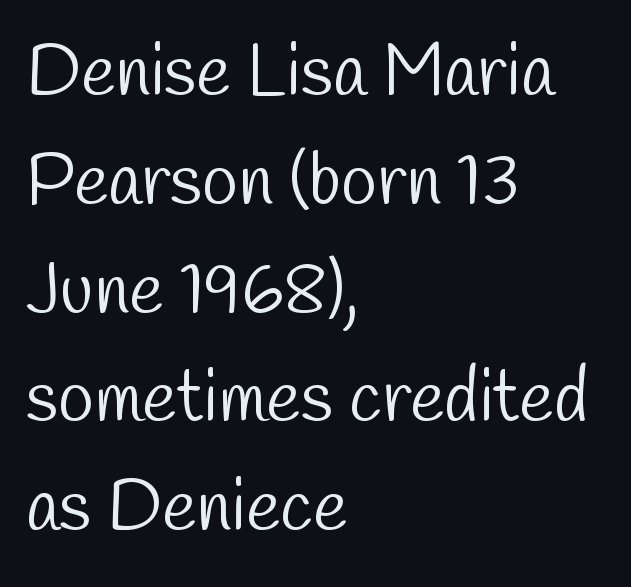
{"serif": "no", "bold": "no", "weight": "light", "width": "condensed", "stroke_contrast": "low", "x_height": "medium", "monospaced": "no", "underline": "no", "align": "left", "line_spacing": "normal", "line_spacing_ratio": 1.49, "letter_spacing": "normal", "letter_spacing_em": 0.0, "glyph_px": 73}
